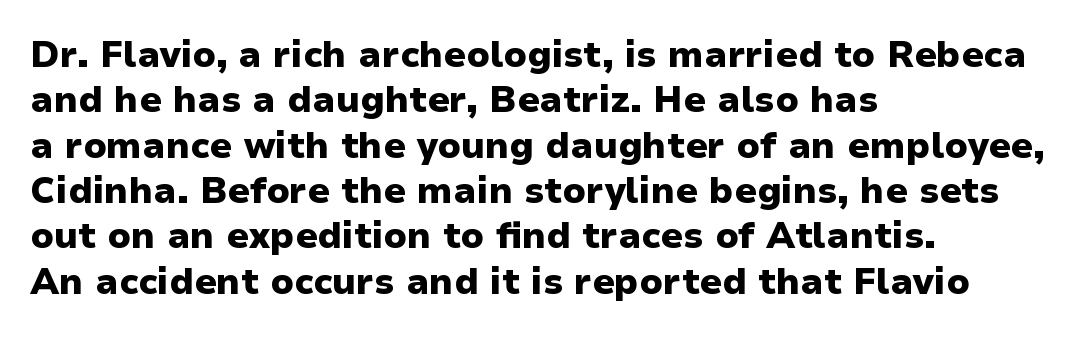
Q: Is the text bold? A: Yes.
Q: Is the text italic (slanted)? A: No, it is upright.
Q: Is the typeface a serif or a sans-serif typeface? A: Sans-serif.
Q: Is the text underlined? A: No.
Q: How is the paragraph aligned? A: Left-aligned.
Q: Is the spacing between letters normal or unusually wide? A: Normal.
Q: Is the spacing between lines tight, normal or loose? A: Normal.
Q: Width (condensed, normal, or wide)? A: Normal.
Q: Stroke contrast? A: Low.
Q: x-height? A: Medium.
Q: Monospaced? A: No.
